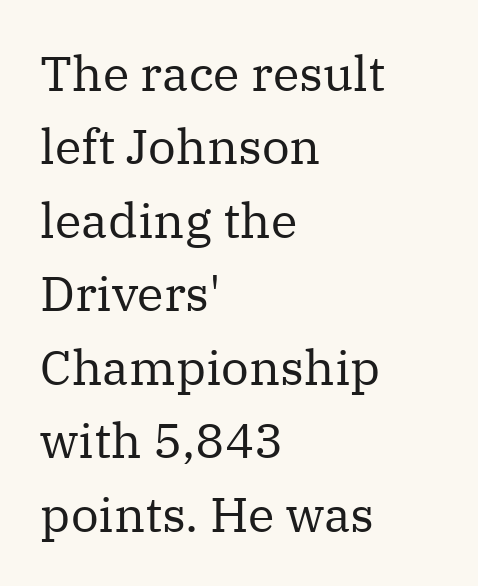
Q: Is the text bold? A: No.
Q: Is the text italic (slanted)? A: No, it is upright.
Q: Is the typeface a serif or a sans-serif typeface? A: Serif.
Q: Is the text underlined? A: No.
Q: How is the paragraph aligned? A: Left-aligned.
Q: Is the spacing between letters normal or unusually wide? A: Normal.
Q: Is the spacing between lines tight, normal or loose? A: Normal.
Q: Width (condensed, normal, or wide)? A: Normal.
Q: Stroke contrast? A: Medium.
Q: x-height? A: Medium.
Q: Monospaced? A: No.
